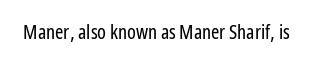
Q: Is the text bold? A: No.
Q: Is the text italic (slanted)? A: No, it is upright.
Q: Is the text underlined? A: No.
Q: Is the spacing between letters normal or unusually wide? A: Normal.
